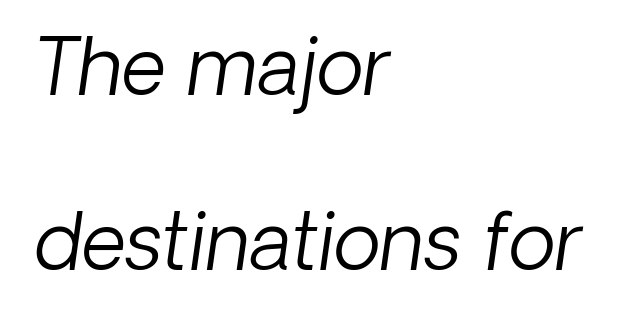
Q: Is the text bold? A: No.
Q: Is the text italic (slanted)? A: Yes, it leans right by about 8 degrees.
Q: Is the text underlined? A: No.
Q: How is the paragraph aligned? A: Left-aligned.
Q: Is the spacing between letters normal or unusually wide? A: Normal.
Q: Is the spacing between lines tight, normal or loose? A: Loose.
Q: Width (condensed, normal, or wide)? A: Normal.
Q: Stroke contrast? A: Low.
Q: x-height? A: Medium.
Q: Monospaced? A: No.
